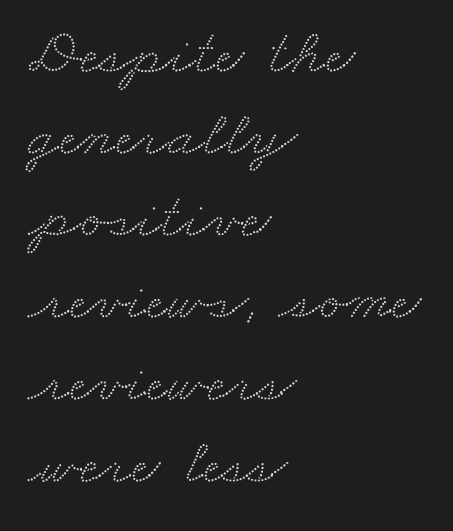
{"serif": "yes", "width": "wide", "stroke_contrast": "medium", "x_height": "small", "monospaced": "no", "underline": "no", "align": "left", "line_spacing": "normal", "line_spacing_ratio": 1.28, "letter_spacing": "normal", "letter_spacing_em": 0.0, "glyph_px": 64}
